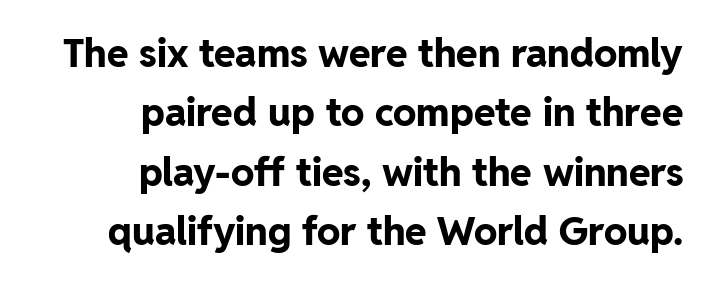
Check where the strokes stop: nothing finishes them off — pure sans. Bare-footed words on every line. Reading down the block, your eye finds every line finishing at a fixed right position. The face used here is proportionally spaced, like ordinary book or web type.
